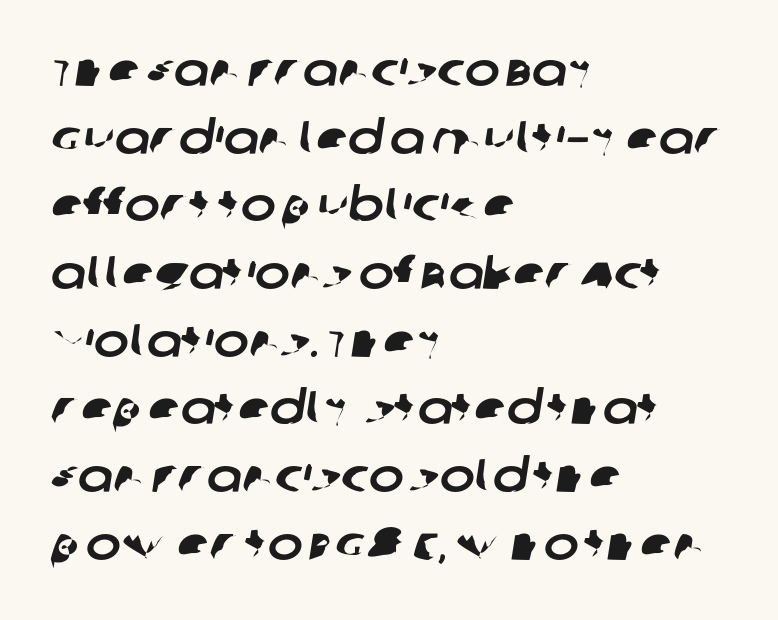
Q: Is the typeface a serif or a sans-serif typeface? A: Sans-serif.
Q: Is the text underlined? A: No.
Q: How is the paragraph aligned? A: Left-aligned.
Q: Is the spacing between letters normal or unusually wide? A: Normal.
Q: Is the spacing between lines tight, normal or loose? A: Normal.
Q: Width (condensed, normal, or wide)? A: Normal.
Q: Stroke contrast? A: Low.
Q: x-height? A: Large.
Q: Monospaced? A: No.
